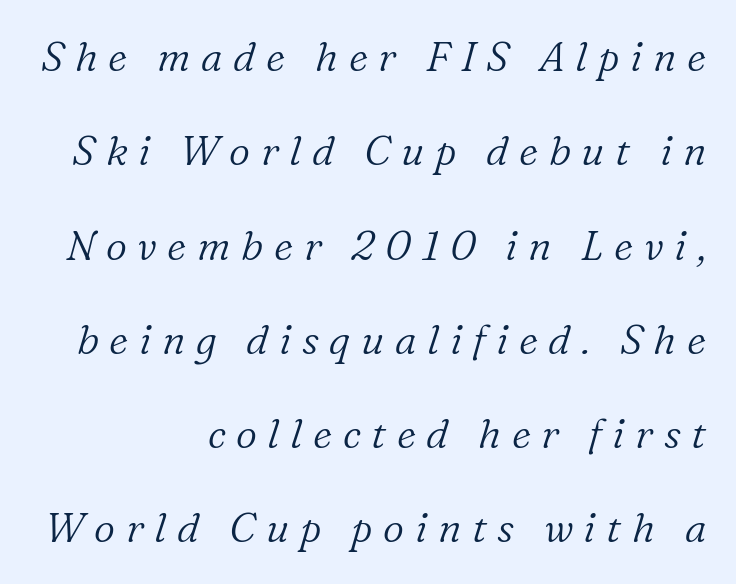
The line texture is sparse and dotted thanks to wide tracking. Tall strokes in this sample are angled rather than plumb. Yep, those are serifs on the letters. No heavy texture on the line: the type isn't bold.
